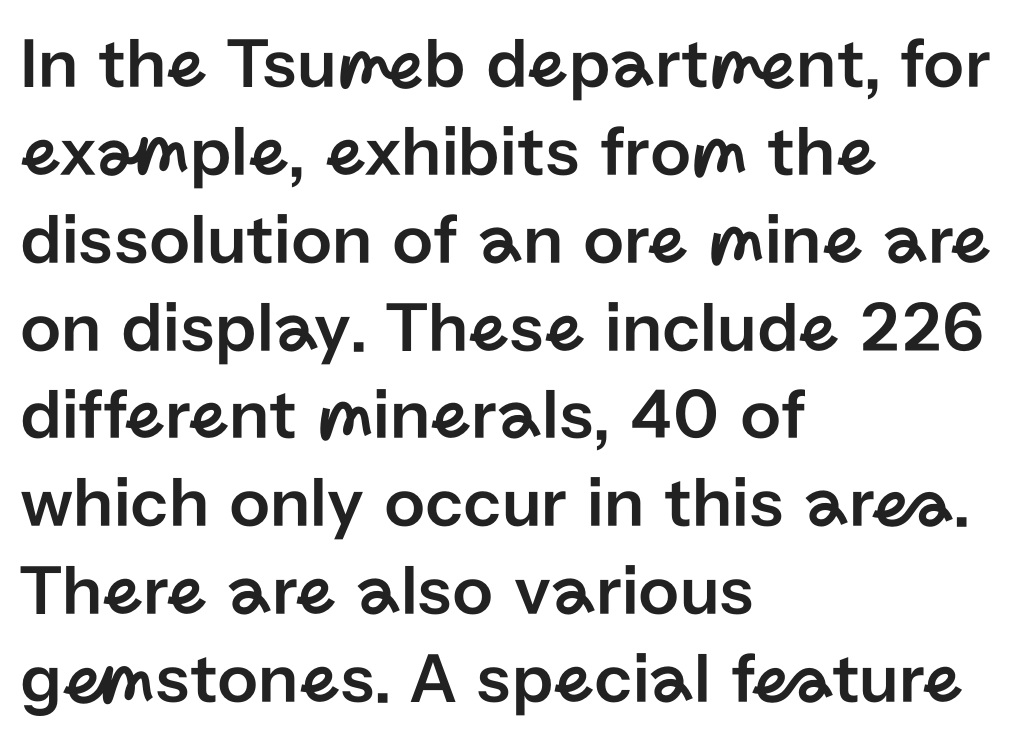
Serifs: no, the terminals of the letterforms are clean. What stands out about the letter spacing? Nothing — it is the standard amount. A bare baseline throughout the passage. A typesetter would call this proportional, since set widths differ per character.
